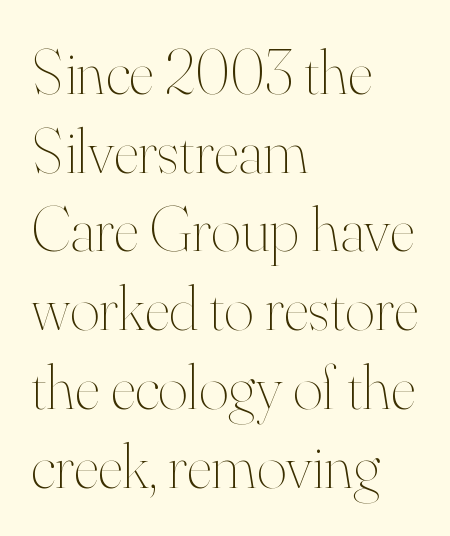
Q: Is the text bold? A: No.
Q: Is the text italic (slanted)? A: No, it is upright.
Q: Is the text underlined? A: No.
Q: How is the paragraph aligned? A: Left-aligned.
Q: Is the spacing between letters normal or unusually wide? A: Normal.
Q: Width (condensed, normal, or wide)? A: Normal.
Q: Stroke contrast? A: High.
Q: x-height? A: Small.
Q: Monospaced? A: No.
